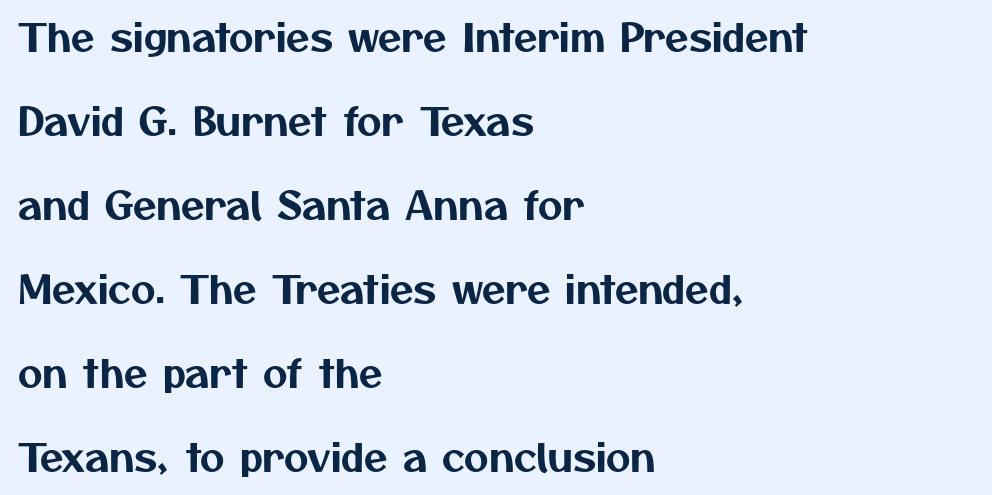
Characters follow at the spacing the type designer built in. A sans-serif font was chosen for this passage. Horizontal bands of white between lines are thick stripes. The specimen omits any rule beneath the text block's lines. Spacing verdict: proportional, widths tailored to each character. Every row of glyphs begins at an identical x-position on the left.
